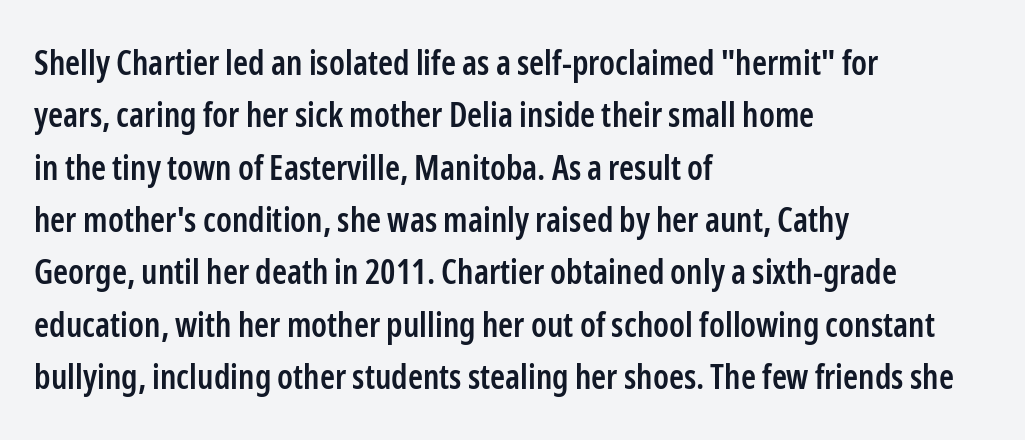
The image shows 34 px semibold, condensed sans-serif type, upright; set left-aligned, normal line spacing (1.54x), normal letter spacing, not underlined; low stroke contrast and a medium x-height.
